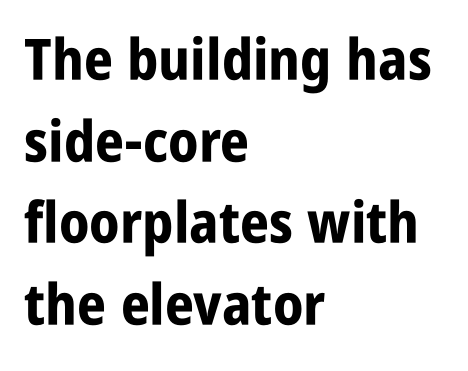
{"serif": "no", "italic": "no", "bold": "yes", "weight": "bold", "width": "condensed", "stroke_contrast": "low", "x_height": "large", "monospaced": "no", "underline": "no", "align": "left", "line_spacing": "normal", "line_spacing_ratio": 1.43, "letter_spacing": "normal", "letter_spacing_em": 0.0, "glyph_px": 57}
